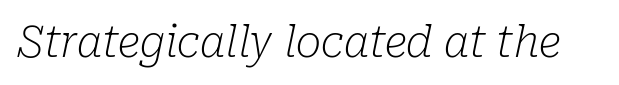
No extra ink here — the face is not bold. If you drew a line through each stem, it would be angled. You could not count columns in this text — the font is proportionally spaced. You can tell from the footed stems that serif type was used. Words appear dense and cohesive because spacing is normal. Honestly, there is no underline to notice here at all.
